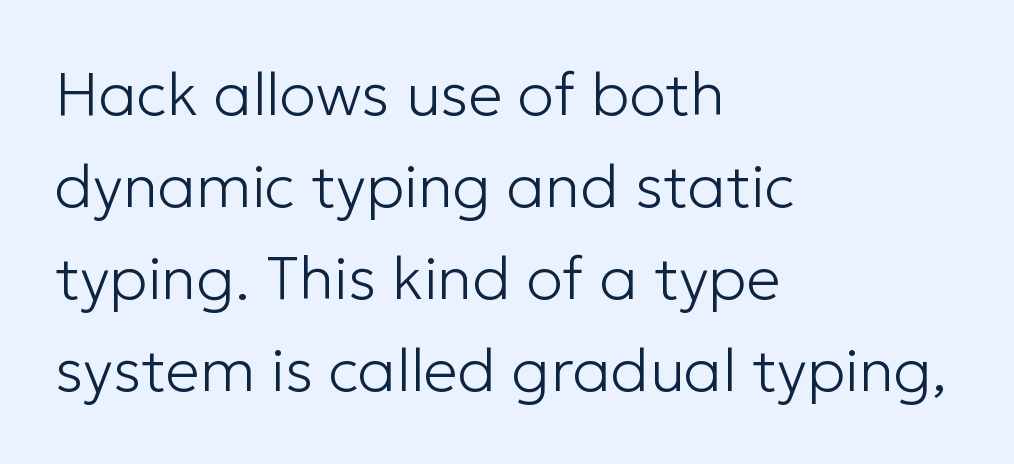
{"serif": "no", "italic": "no", "bold": "no", "weight": "light", "width": "normal", "stroke_contrast": "low", "x_height": "medium", "monospaced": "no", "underline": "no", "align": "left", "line_spacing": "normal", "line_spacing_ratio": 1.51, "letter_spacing": "normal", "letter_spacing_em": 0.0, "glyph_px": 61}
